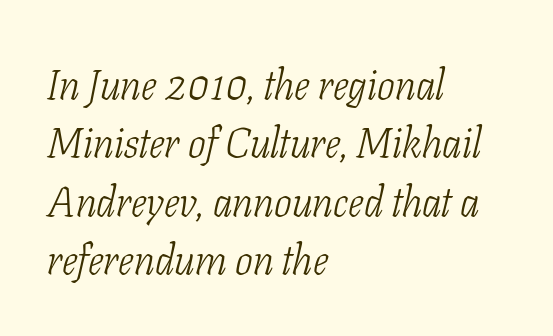
The image shows 42 px light, condensed serif type, italic (leaning right); set left-aligned, normal line spacing (1.39x), normal letter spacing, not underlined; low stroke contrast and a medium x-height.
